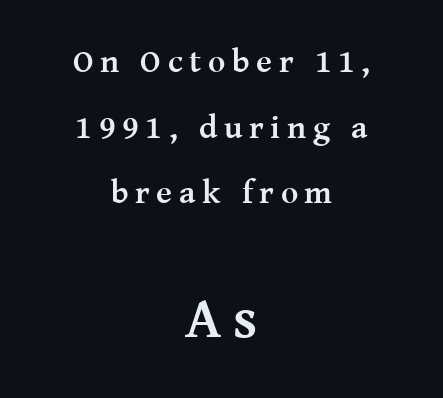
These lines were composed using upright roman letters. The block of text is sparse from top to bottom, with ample space between rows. The lines are quadded center. Note the varied advance widths — an 'i' is clearly narrower than an 'm'. Is the letter spacing exaggerated? Yes — the characters are pushed far apart.
